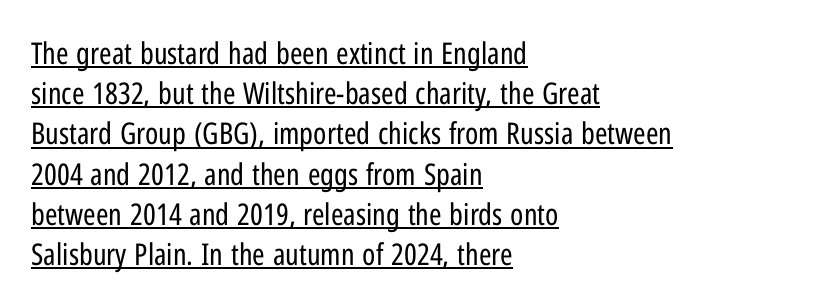
The tracking reads as untouched default to a designer's eye. You could not count columns in this text — the font is proportionally spaced. Each line starts at the same left margin while the right side varies. No letter is thick-stroked: the sample isn't bold. The line-height multiplier appears to be the usual default.
